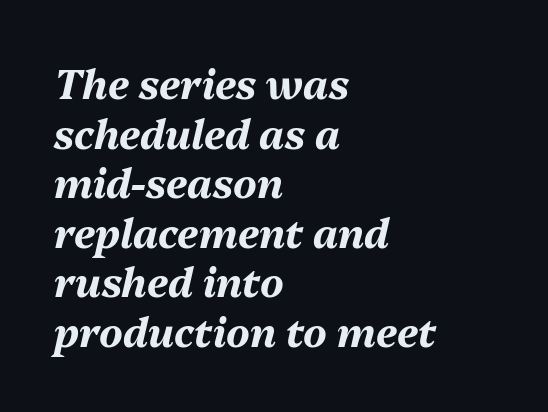
Q: Is the text bold? A: Yes.
Q: Is the text italic (slanted)? A: Yes, it leans right by about 13 degrees.
Q: Is the text underlined? A: No.
Q: How is the paragraph aligned? A: Left-aligned.
Q: Is the spacing between letters normal or unusually wide? A: Normal.
Q: Width (condensed, normal, or wide)? A: Normal.
Q: Stroke contrast? A: Medium.
Q: x-height? A: Medium.
Q: Monospaced? A: No.
